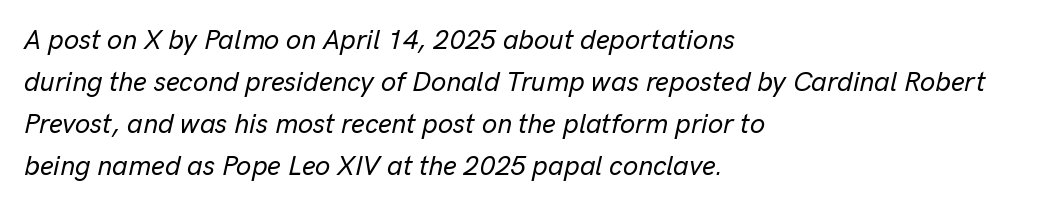
Q: Is the text italic (slanted)? A: Yes, it leans right by about 13 degrees.
Q: Is the text underlined? A: No.
Q: How is the paragraph aligned? A: Left-aligned.
Q: Is the spacing between letters normal or unusually wide? A: Normal.
Q: Is the spacing between lines tight, normal or loose? A: Normal.
